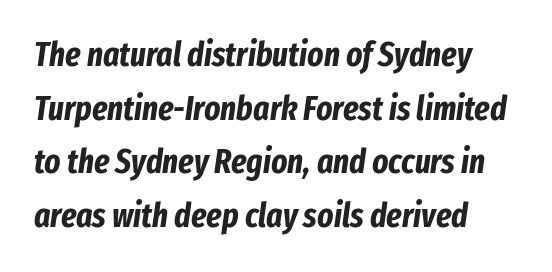
The image shows 34 px bold, condensed type, italic (leaning right); set left-aligned, normal line spacing (1.58x), normal letter spacing, not underlined; low stroke contrast and a medium x-height.
